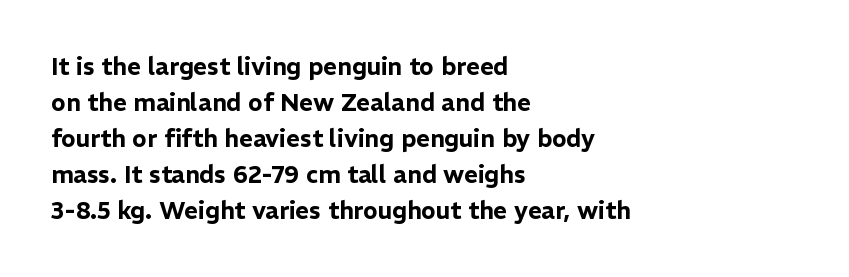
{"italic": "no", "underline": "no", "align": "left", "line_spacing": "normal", "line_spacing_ratio": 1.5, "letter_spacing": "normal", "letter_spacing_em": 0.0, "glyph_px": 24}
